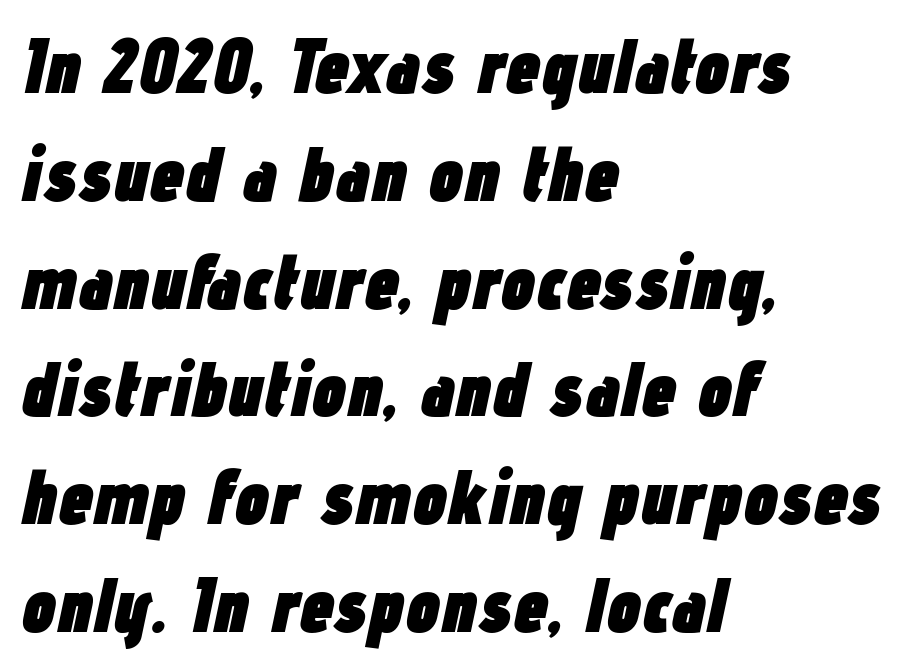
Q: Is the text bold? A: Yes.
Q: Is the text italic (slanted)? A: Yes, it leans right by about 12 degrees.
Q: Is the text underlined? A: No.
Q: How is the paragraph aligned? A: Left-aligned.
Q: Is the spacing between letters normal or unusually wide? A: Normal.
Q: Is the spacing between lines tight, normal or loose? A: Normal.
Q: Width (condensed, normal, or wide)? A: Condensed.
Q: Stroke contrast? A: Low.
Q: x-height? A: Medium.
Q: Monospaced? A: No.
